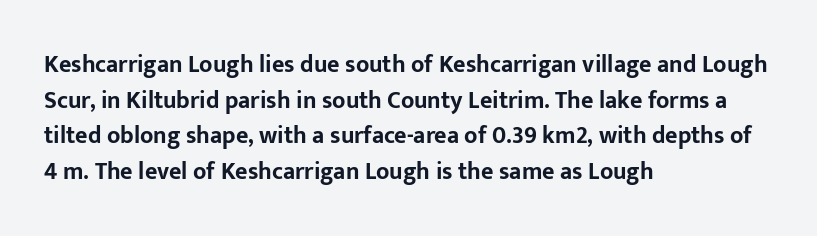
Its strokes are broad and dark, the hallmark of bold type. Short and long lines alike share a common starting point at left. Reading down the column, the eye jumps a familiar distance to each next line. Bare-footed words on every line.
